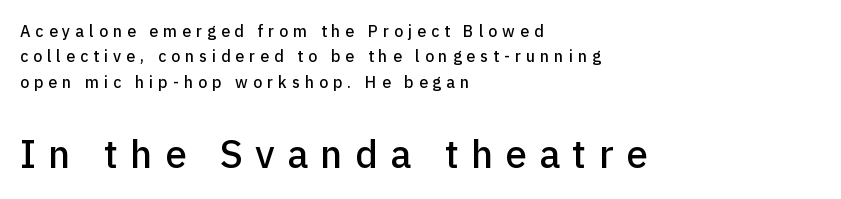
Q: Is the text italic (slanted)? A: No, it is upright.
Q: Is the typeface a serif or a sans-serif typeface? A: Sans-serif.
Q: Is the text underlined? A: No.
Q: How is the paragraph aligned? A: Left-aligned.
Q: Is the spacing between letters normal or unusually wide? A: Unusually wide.
Q: Is the spacing between lines tight, normal or loose? A: Normal.
Q: Which block of text is set in a larger size, the first (top) or the second (bottom)? A: The second (bottom) one.
Q: Width (condensed, normal, or wide)? A: Normal.
Q: Stroke contrast? A: Low.
Q: x-height? A: Medium.
Q: Monospaced? A: No.
